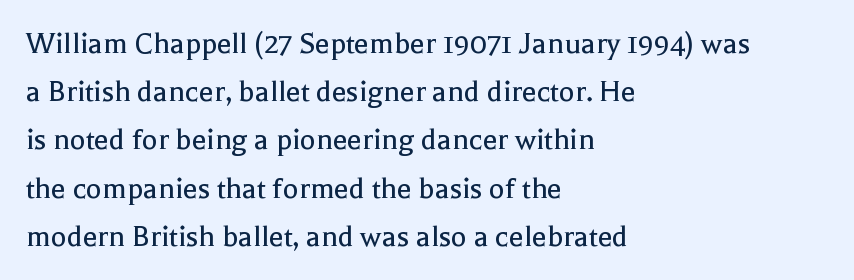
Q: Is the text bold? A: No.
Q: Is the text italic (slanted)? A: No, it is upright.
Q: Is the typeface a serif or a sans-serif typeface? A: Serif.
Q: Is the text underlined? A: No.
Q: How is the paragraph aligned? A: Left-aligned.
Q: Is the spacing between letters normal or unusually wide? A: Normal.
Q: Is the spacing between lines tight, normal or loose? A: Normal.
Q: Width (condensed, normal, or wide)? A: Normal.
Q: x-height? A: Medium.
Q: Monospaced? A: No.
